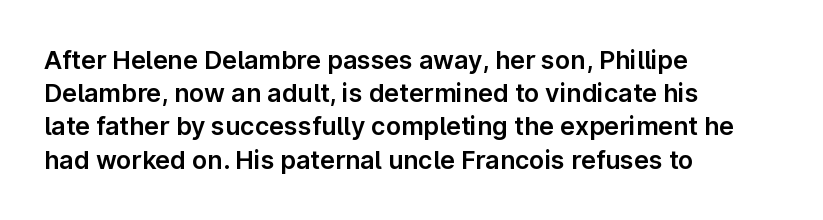
Students, observe: this is what conventionally led text looks like. Look at the tracking — it's just the regular setting, nothing added. The paragraph has a hard left edge and a soft right edge. Check under the words: just untouched page. The lettering holds an erect, upright posture throughout.
